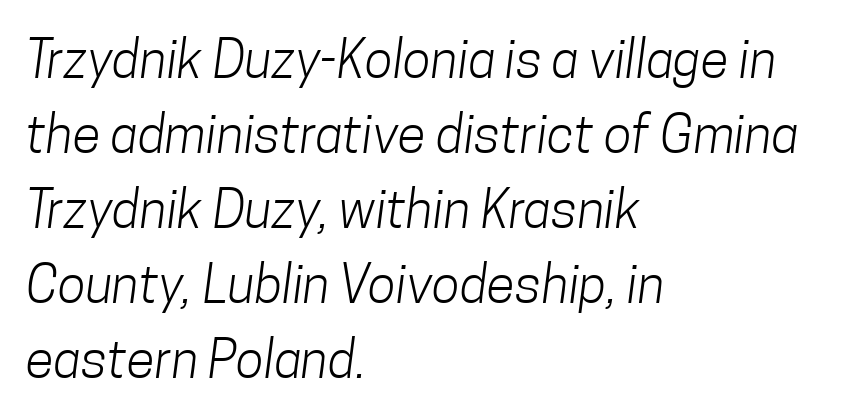
The passage shown is typed in a proportional face where columns would drift. A bare baseline throughout the passage. Successive baselines arrive at the customary interval. Letterform terminals end flat and unadorned throughout the passage. Nothing unusual about the tracking: characters are spaced as the font intends. The strokes carry an ordinary text weight at most.
